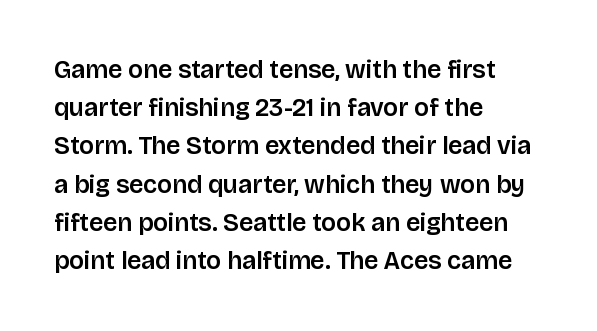
{"italic": "no", "underline": "no", "align": "left", "line_spacing": "normal", "line_spacing_ratio": 1.53, "letter_spacing": "normal", "letter_spacing_em": 0.0, "glyph_px": 25}
